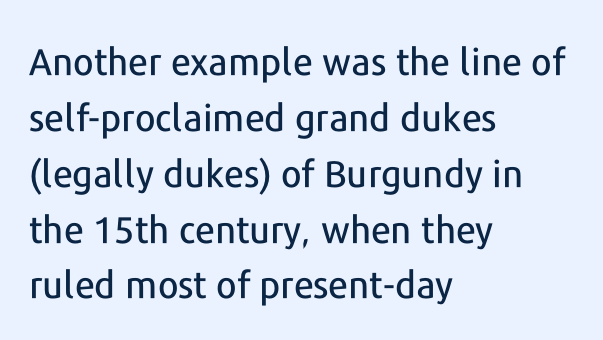
Typographically, this falls in the sans-serif category. Typeset ragged right — the left edge is the straight one. Do the characters align in a grid? No, the font is proportional. In terms of leading, this rendering sits right in the middle. The lettering holds an erect, upright posture throughout. Check under the words: just untouched page.
